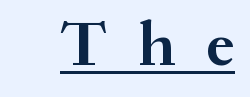
The type sits square on the baseline with zero lean. Beneath each row of characters lies a ruled line. The designer went with a serif here, giving each stem small feet. Observe the wide spacing: letters keep a clear distance from each other. You could not count columns in this text — the font is proportionally spaced. Students, this is bold: see how much ink each stroke carries.
